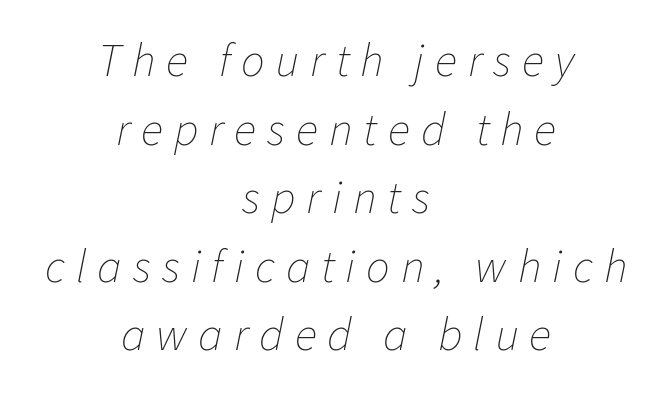
The paragraph has two soft edges and a firm central axis. One glance says typical: line gaps are just what's usual. Looks like regular typesetting: each glyph gets only the width it needs. Plain, unruled lines of type. The type is letterspaced generously, with wide tracking. Is the stroke heavy? The answer is a plain regular-or-lighter.
